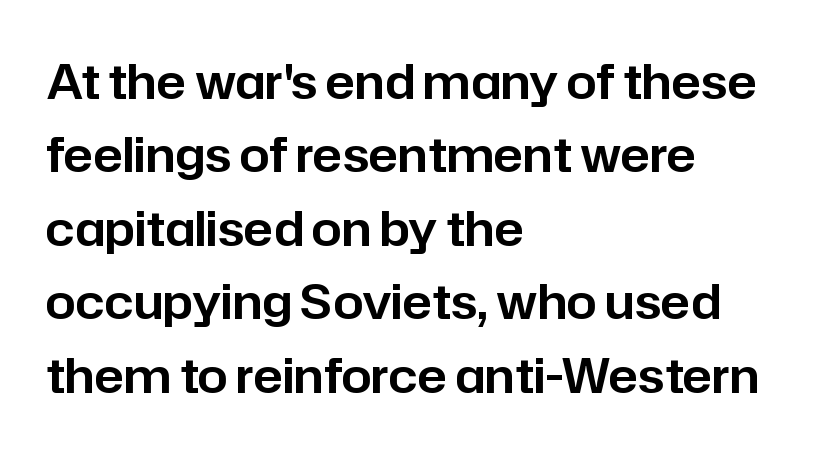
Is the letter spacing exaggerated? No — it looks like the ordinary default. One glance says typical: line gaps are just what's usual. The letters advance in unequal steps, a hallmark of proportional type. Classification — sans serif. The area under the type is left untouched. It's the straight-up-and-down kind of type.
